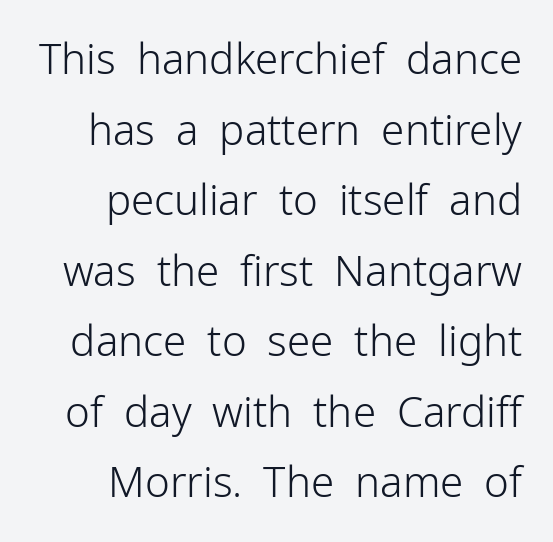
{"serif": "no", "italic": "no", "bold": "no", "weight": "light", "width": "normal", "stroke_contrast": "low", "x_height": "medium", "monospaced": "no", "underline": "no", "align": "right", "line_spacing": "normal", "line_spacing_ratio": 1.68, "letter_spacing": "normal", "letter_spacing_em": 0.0, "glyph_px": 42}
